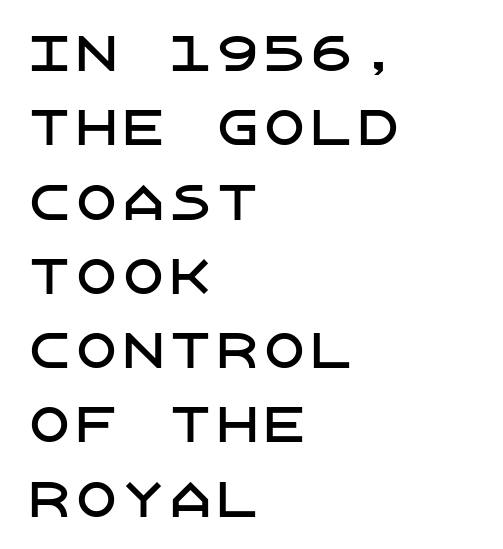
Q: Is the text italic (slanted)? A: No, it is upright.
Q: Is the typeface a serif or a sans-serif typeface? A: Sans-serif.
Q: Is the text underlined? A: No.
Q: How is the paragraph aligned? A: Left-aligned.
Q: Is the spacing between letters normal or unusually wide? A: Normal.
Q: Is the spacing between lines tight, normal or loose? A: Normal.
Q: Width (condensed, normal, or wide)? A: Normal.
Q: Stroke contrast? A: Low.
Q: x-height? A: Large.
